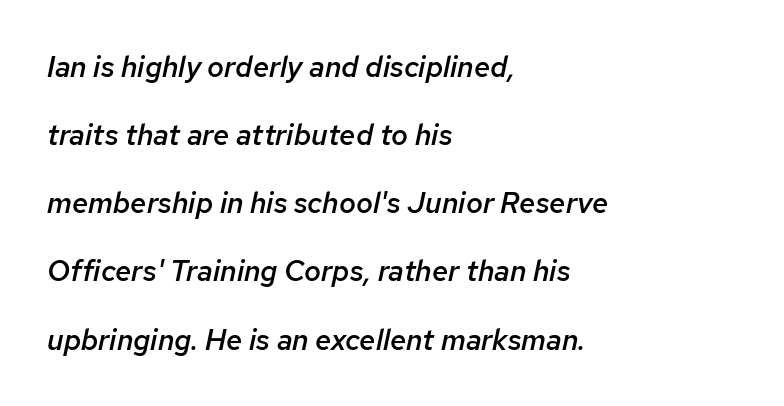
The image shows 29 px semibold type, italic (leaning right); set left-aligned, loose line spacing (2.35x), normal letter spacing, not underlined; low stroke contrast and a medium x-height.
